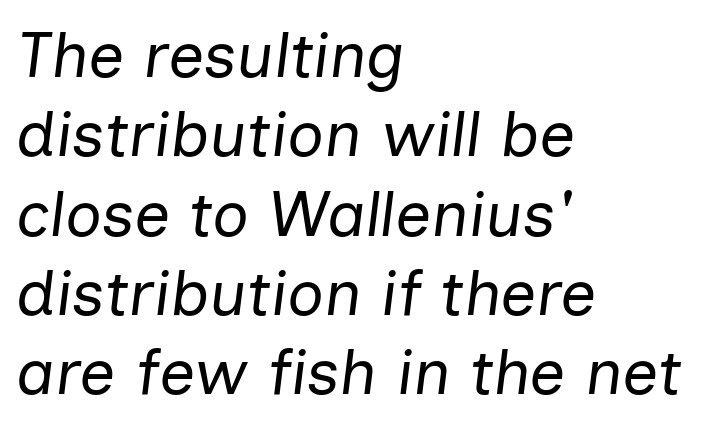
Q: Is the text bold? A: No.
Q: Is the text italic (slanted)? A: Yes, it leans right by about 7 degrees.
Q: Is the text underlined? A: No.
Q: How is the paragraph aligned? A: Left-aligned.
Q: Is the spacing between letters normal or unusually wide? A: Normal.
Q: Width (condensed, normal, or wide)? A: Normal.
Q: Stroke contrast? A: Low.
Q: x-height? A: Medium.
Q: Monospaced? A: No.
